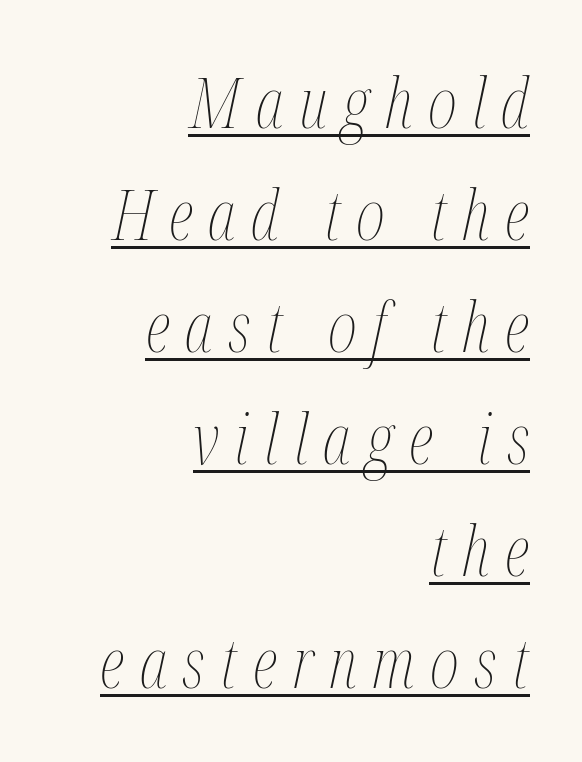
Q: Is the text bold? A: No.
Q: Is the text italic (slanted)? A: Yes, it leans right by about 12 degrees.
Q: Is the text underlined? A: Yes.
Q: How is the paragraph aligned? A: Right-aligned.
Q: Is the spacing between letters normal or unusually wide? A: Unusually wide.
Q: Is the spacing between lines tight, normal or loose? A: Normal.
Q: Width (condensed, normal, or wide)? A: Condensed.
Q: Stroke contrast? A: Medium.
Q: x-height? A: Medium.
Q: Monospaced? A: No.
